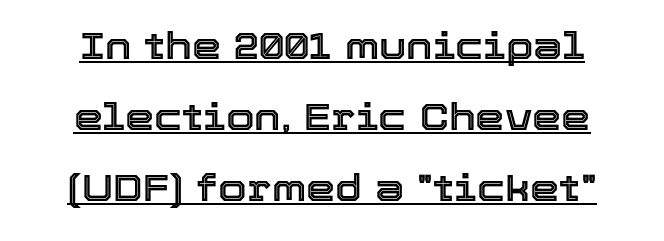
{"italic": "no", "width": "normal", "x_height": "medium", "monospaced": "no", "underline": "yes", "line_spacing": "loose", "line_spacing_ratio": 1.92, "letter_spacing": "normal", "letter_spacing_em": 0.0, "glyph_px": 37}
